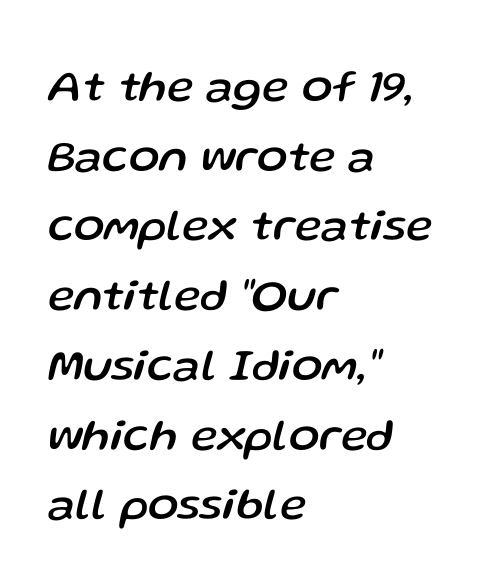
The horizontal fit of the characters is conventional and even. When letters slant like this, we call the style italic. Compared with a centered layout, this one pins lines to the left instead. Bare-footed words on every line. Horizontal bands of white between lines are of average thickness.
